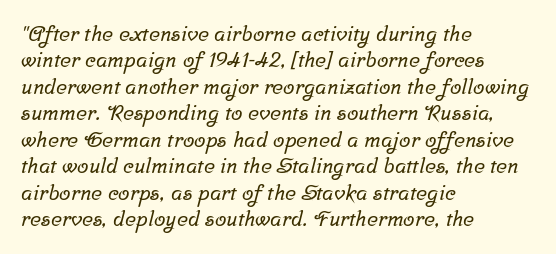
The lines sit at an ordinary, default distance from one another. A clean baseline with only descenders dipping below it. Is the letter spacing exaggerated? No — it looks like the ordinary default. One-word summary of the alignment: left.
